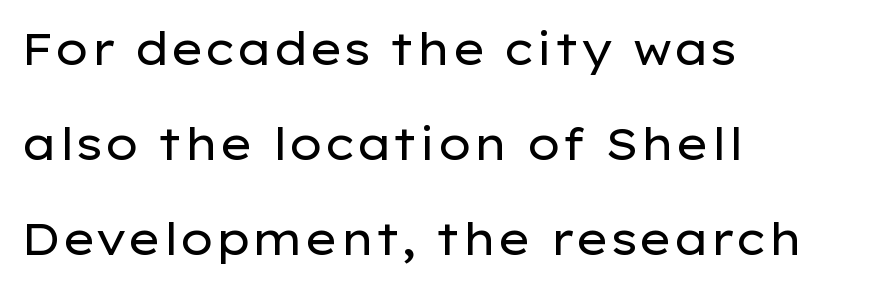
Widely set lines give the paragraph a tall, airy silhouette. No letter is thick-stroked: the sample isn't bold. The baseline area is clear. These lines are rendered in a variable-pitch font.
